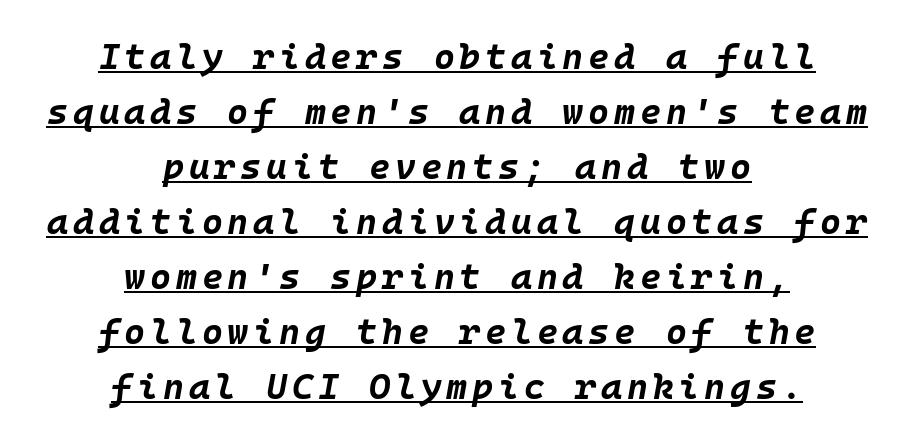
Q: Is the text bold? A: Yes.
Q: Is the text italic (slanted)? A: Yes, it leans right by about 10 degrees.
Q: Is the text underlined? A: Yes.
Q: How is the paragraph aligned? A: Centered.
Q: Is the spacing between lines tight, normal or loose? A: Normal.
Q: Width (condensed, normal, or wide)? A: Normal.
Q: Stroke contrast? A: Low.
Q: x-height? A: Large.
Q: Monospaced? A: Yes.
